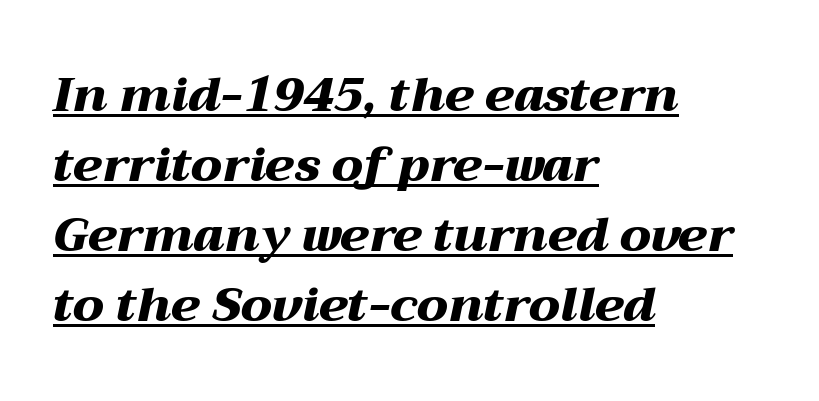
Q: Is the text bold? A: Yes.
Q: Is the text italic (slanted)? A: Yes, it leans right by about 12 degrees.
Q: Is the text underlined? A: Yes.
Q: How is the paragraph aligned? A: Left-aligned.
Q: Is the spacing between letters normal or unusually wide? A: Normal.
Q: Is the spacing between lines tight, normal or loose? A: Normal.
Q: Width (condensed, normal, or wide)? A: Wide.
Q: Stroke contrast? A: Medium.
Q: x-height? A: Medium.
Q: Monospaced? A: No.
